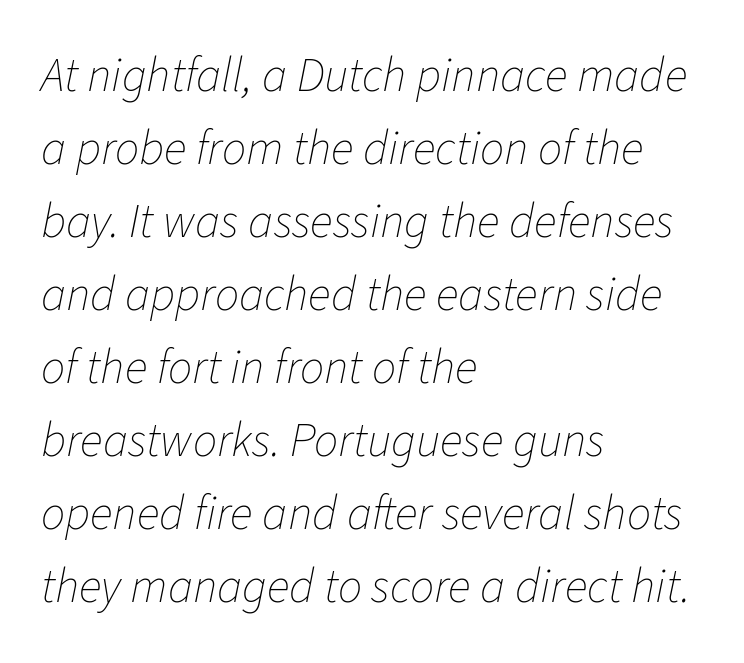
Q: Is the text bold? A: No.
Q: Is the text italic (slanted)? A: Yes, it leans right by about 11 degrees.
Q: Is the text underlined? A: No.
Q: How is the paragraph aligned? A: Left-aligned.
Q: Is the spacing between letters normal or unusually wide? A: Normal.
Q: Is the spacing between lines tight, normal or loose? A: Normal.
Q: Width (condensed, normal, or wide)? A: Normal.
Q: Stroke contrast? A: Low.
Q: x-height? A: Medium.
Q: Monospaced? A: No.
